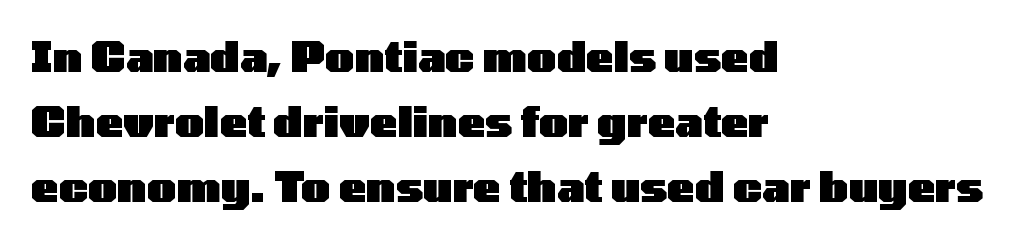
The image shows 41 px heavy, wide sans-serif type, upright; set left-aligned, normal line spacing (1.58x), normal letter spacing, not underlined; low stroke contrast and a medium x-height.
